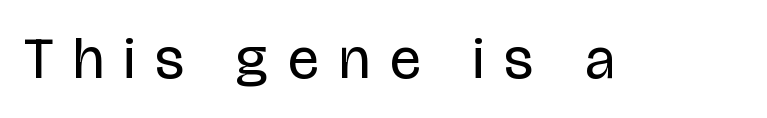
{"serif": "no", "italic": "no", "bold": "no", "weight": "regular", "width": "condensed", "stroke_contrast": "low", "x_height": "large", "monospaced": "no", "underline": "no", "letter_spacing": "wide", "letter_spacing_em": 0.35, "glyph_px": 58}
